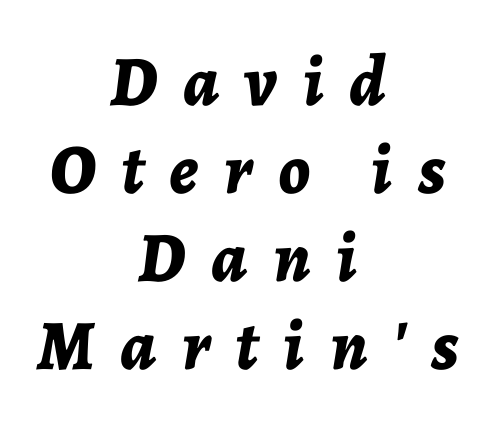
The specimen reads as italic at a glance. These lines have a slow, spaced-out rhythm from letter to letter. The string is rendered with underlining switched off. Typographic density is high because the face is bold. Note the varied advance widths — an 'i' is clearly narrower than an 'm'. Line starts and ends both wander, symmetrically.
